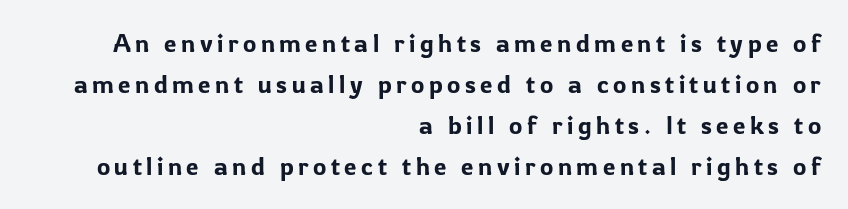
{"italic": "no", "underline": "no", "align": "right", "line_spacing": "normal", "line_spacing_ratio": 1.64, "glyph_px": 25}
